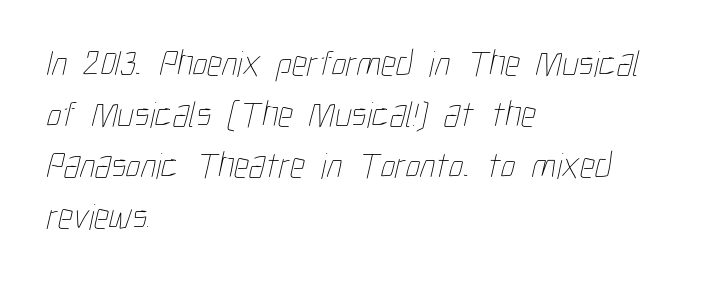
Normally led — the rows are evenly, conventionally spaced. Type without underlining. Horizontal alignment here is leftward, the default for most running prose. Here the designer chose a conventional face with non-uniform glyph widths.
